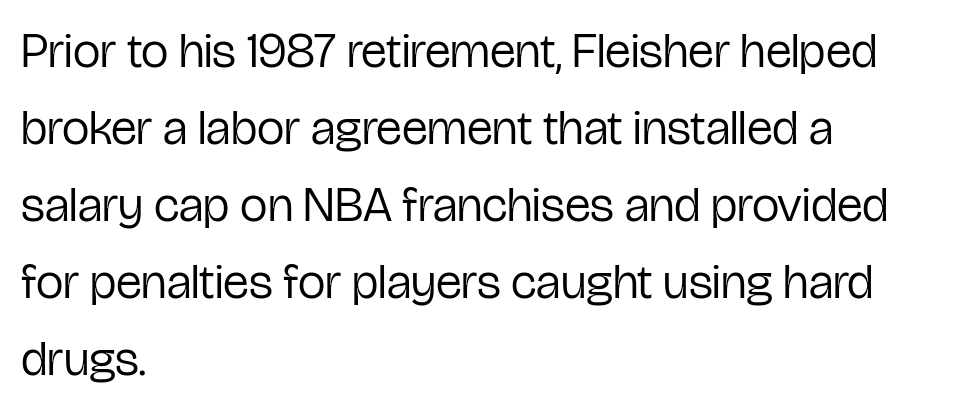
The image shows 49 px regular-weight, condensed sans-serif type, upright; set left-aligned, normal line spacing (1.57x), normal letter spacing, not underlined; low stroke contrast and a medium x-height.
